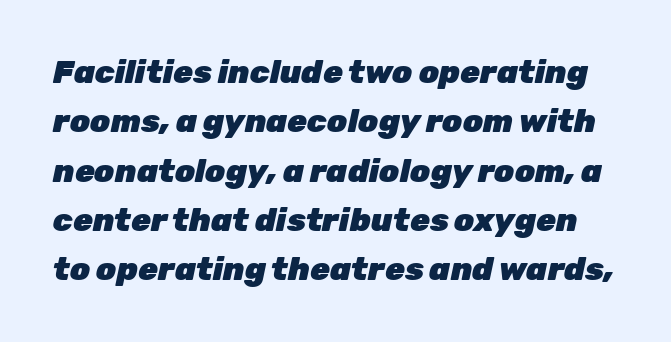
The image shows 32 px heavy type, italic (leaning right); set normal line spacing (1.54x), normal letter spacing, not underlined; low stroke contrast and a medium x-height.
